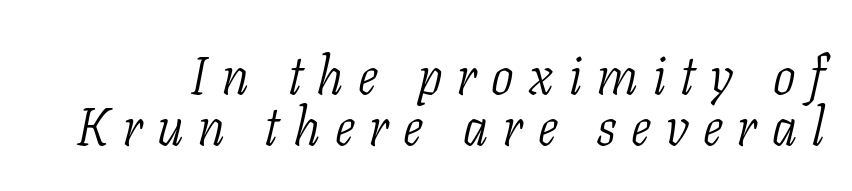
Q: Is the text bold? A: No.
Q: Is the text italic (slanted)? A: Yes, it leans right by about 11 degrees.
Q: Is the typeface a serif or a sans-serif typeface? A: Serif.
Q: Is the text underlined? A: No.
Q: Is the spacing between letters normal or unusually wide? A: Unusually wide.
Q: Is the spacing between lines tight, normal or loose? A: Tight.
Q: Width (condensed, normal, or wide)? A: Condensed.
Q: Stroke contrast? A: Low.
Q: x-height? A: Medium.
Q: Monospaced? A: No.
